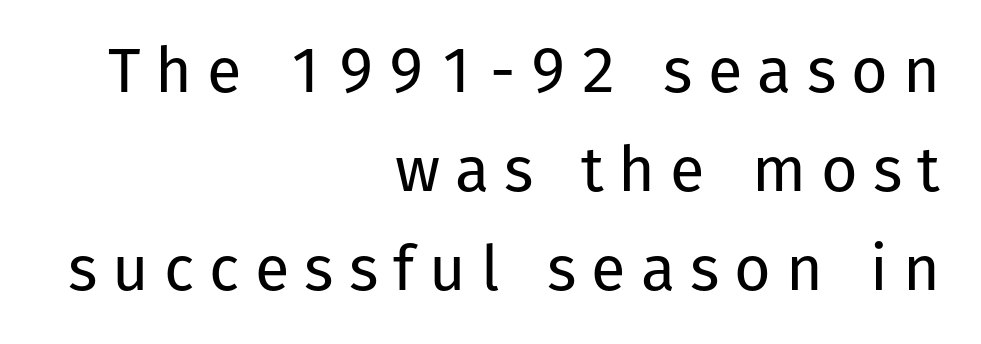
Typeset ragged left — the right edge is the straight one. Varying glyph widths throughout — classic text-font behaviour. The string is rendered with underlining switched off. Style check: upright. This reads as an unemphasized weight, regular at the heaviest. Note: no serifs on the glyphs.
